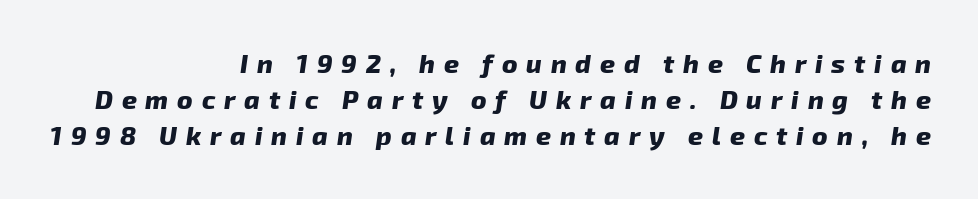
Heft: maximum for text — a bold. The line-height multiplier appears to be the usual default. The passage shown leans; its letterforms are oblique. Only glyphs here, with clear space below each row. Each line ends at the same right margin while the left side varies. The passage shown has open, widely tracked lettering throughout.
